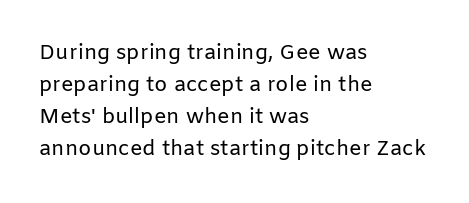
Q: Is the text bold? A: No.
Q: Is the text italic (slanted)? A: No, it is upright.
Q: Is the text underlined? A: No.
Q: How is the paragraph aligned? A: Left-aligned.
Q: Is the spacing between letters normal or unusually wide? A: Normal.
Q: Is the spacing between lines tight, normal or loose? A: Normal.
